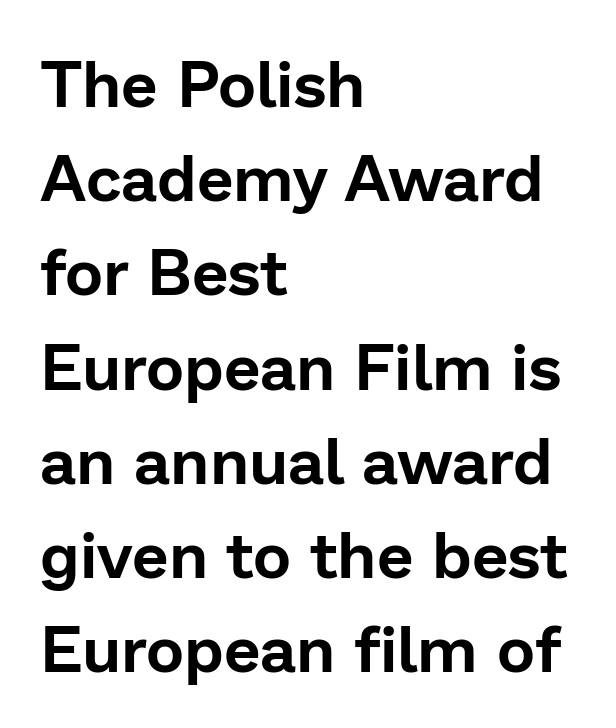
Q: Is the text italic (slanted)? A: No, it is upright.
Q: Is the typeface a serif or a sans-serif typeface? A: Sans-serif.
Q: Is the text underlined? A: No.
Q: How is the paragraph aligned? A: Left-aligned.
Q: Is the spacing between letters normal or unusually wide? A: Normal.
Q: Is the spacing between lines tight, normal or loose? A: Normal.
Q: Width (condensed, normal, or wide)? A: Normal.
Q: Stroke contrast? A: Low.
Q: x-height? A: Medium.
Q: Monospaced? A: No.
